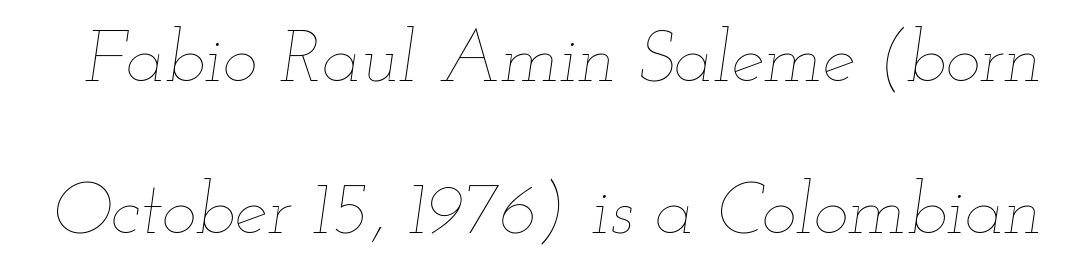
Glyph-to-glyph distance matches everyday printed text. Proportional: the letters do not fall into vertical columns. Loosely led — the rows are spread out. The font's italic variant was chosen for this text.
